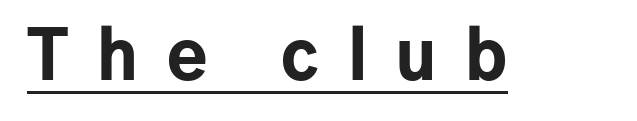
The image shows 66 px bold sans-serif type, upright; set unusually wide letter spacing (+0.44 em), underlined; low stroke contrast and a medium x-height.
